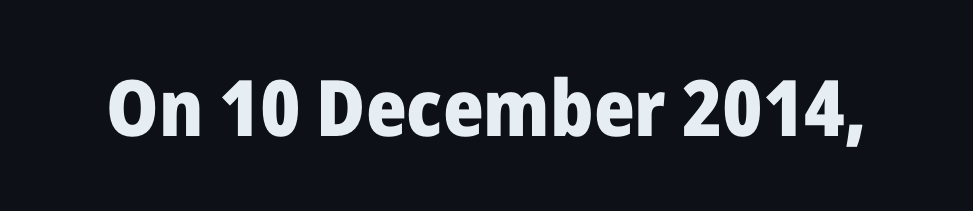
A sans-serif font was chosen for this passage. This rendering leaves character spacing at its baseline value. The lettering stays uniformly vertical, giving the passage a roman look. Is this a fixed-width face? No — the glyphs have proportional, varying widths. Check under the words: just untouched page. Summary of weight: heavy, a full bold.
